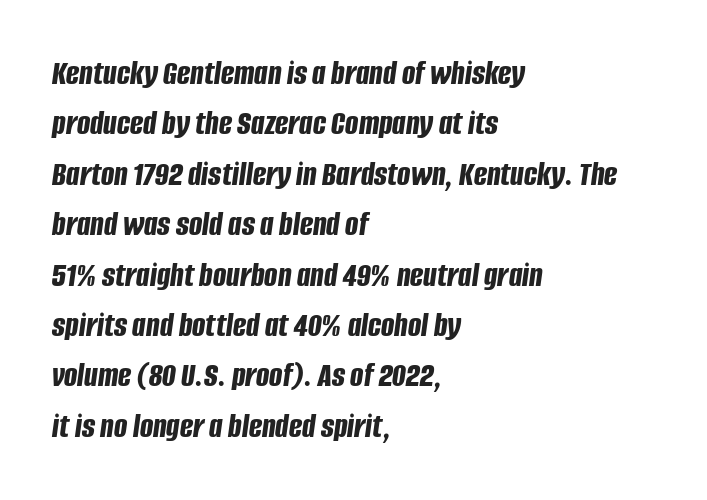
{"italic": "yes", "lean": "right", "slant_degrees": 8, "bold": "yes", "weight": "bold", "width": "condensed", "stroke_contrast": "low", "x_height": "large", "monospaced": "no", "underline": "no", "align": "left", "line_spacing": "normal", "line_spacing_ratio": 1.44, "letter_spacing": "normal", "letter_spacing_em": 0.0, "glyph_px": 35}
